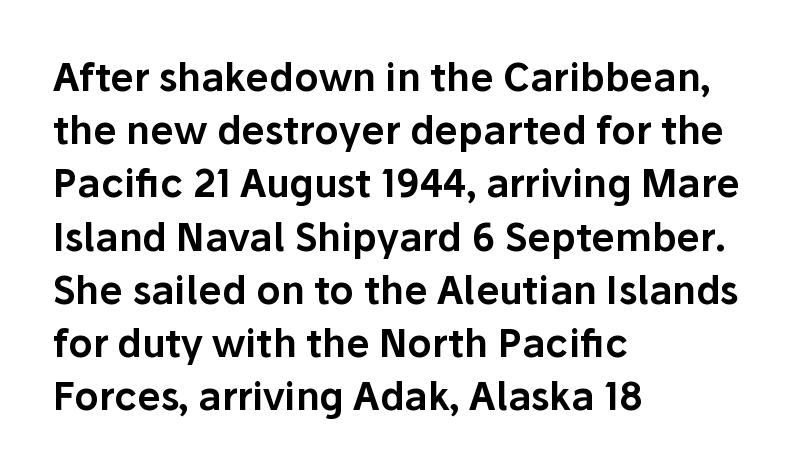
{"serif": "no", "italic": "no", "width": "normal", "stroke_contrast": "low", "x_height": "medium", "monospaced": "no", "underline": "no", "align": "left", "line_spacing": "normal", "line_spacing_ratio": 1.4, "letter_spacing": "normal", "letter_spacing_em": 0.0, "glyph_px": 38}
